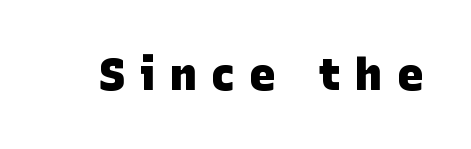
{"serif": "no", "bold": "yes", "weight": "heavy", "width": "normal", "stroke_contrast": "low", "x_height": "large", "monospaced": "no", "underline": "no", "letter_spacing": "wide", "letter_spacing_em": 0.34, "glyph_px": 44}
